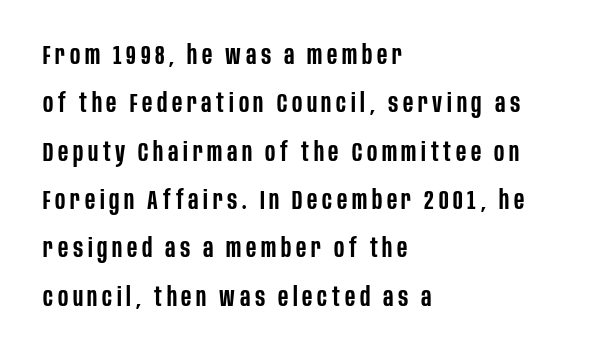
{"italic": "no", "bold": "semi", "underline": "no", "align": "left", "line_spacing_ratio": 1.86, "glyph_px": 26}
